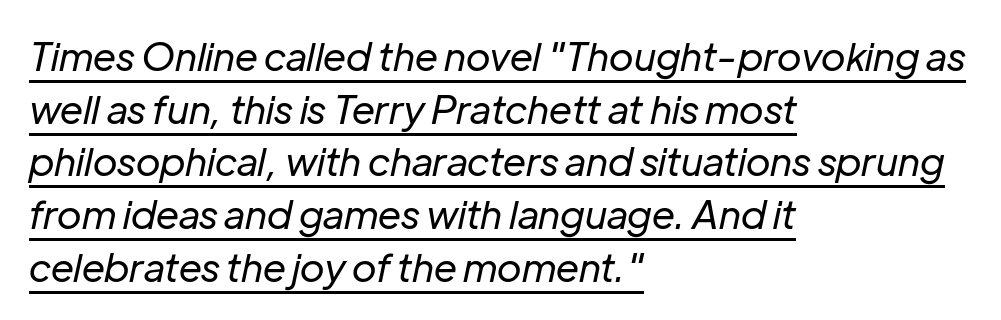
These lines were composed using italics. The rendering uses the underline text-decoration. The line texture is even and compact thanks to regular tracking. Line spacing here is normal.
